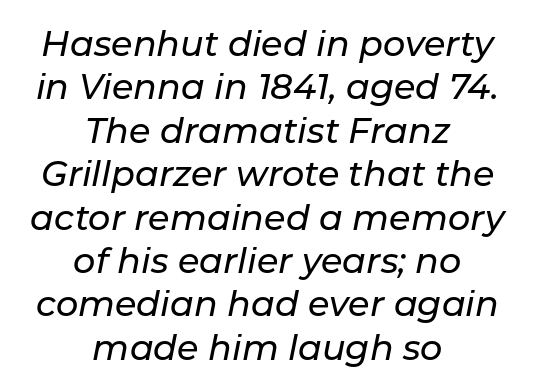
{"italic": "yes", "lean": "right", "slant_degrees": 11, "width": "normal", "stroke_contrast": "low", "x_height": "medium", "monospaced": "no", "underline": "no", "align": "center", "line_spacing_ratio": 1.24, "letter_spacing": "normal", "letter_spacing_em": 0.0, "glyph_px": 35}
